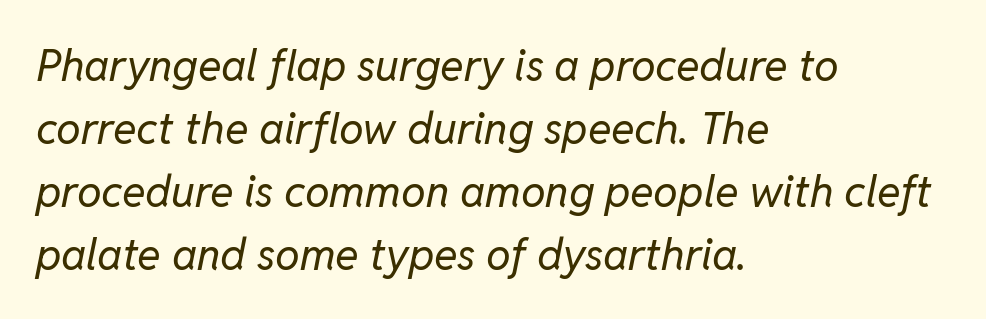
Q: Is the text bold? A: No.
Q: Is the text italic (slanted)? A: Yes, it leans right by about 11 degrees.
Q: Is the text underlined? A: No.
Q: How is the paragraph aligned? A: Left-aligned.
Q: Is the spacing between letters normal or unusually wide? A: Normal.
Q: Is the spacing between lines tight, normal or loose? A: Normal.
Q: Width (condensed, normal, or wide)? A: Normal.
Q: Stroke contrast? A: Low.
Q: x-height? A: Medium.
Q: Monospaced? A: No.
